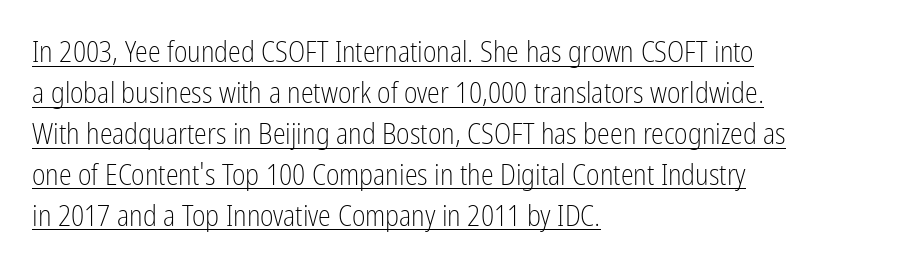
{"serif": "no", "italic": "no", "bold": "no", "weight": "light", "width": "condensed", "stroke_contrast": "low", "x_height": "medium", "monospaced": "no", "underline": "yes", "align": "left", "line_spacing": "normal", "line_spacing_ratio": 1.41, "letter_spacing": "normal", "letter_spacing_em": 0.0, "glyph_px": 29}
